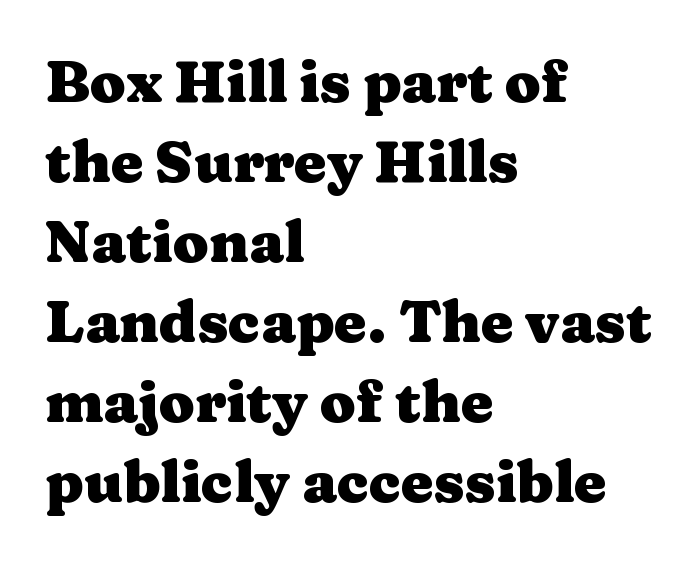
Q: Is the text bold? A: Yes.
Q: Is the text italic (slanted)? A: No, it is upright.
Q: Is the typeface a serif or a sans-serif typeface? A: Serif.
Q: Is the text underlined? A: No.
Q: How is the paragraph aligned? A: Left-aligned.
Q: Is the spacing between letters normal or unusually wide? A: Normal.
Q: Is the spacing between lines tight, normal or loose? A: Normal.
Q: Width (condensed, normal, or wide)? A: Wide.
Q: Stroke contrast? A: Medium.
Q: x-height? A: Medium.
Q: Monospaced? A: No.
